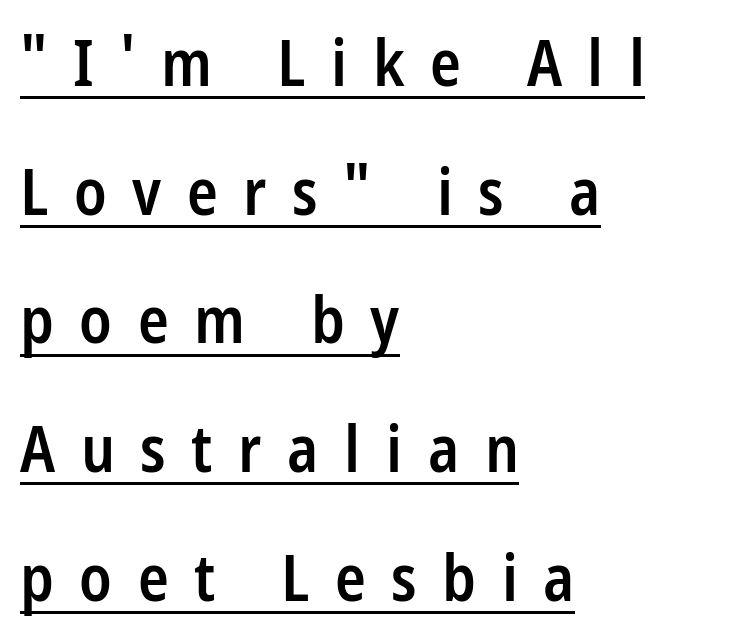
The image shows 64 px semibold, condensed sans-serif type, upright; set left-aligned, loose line spacing (2.01x), unusually wide letter spacing (+0.4 em), underlined; low stroke contrast and a medium x-height.
